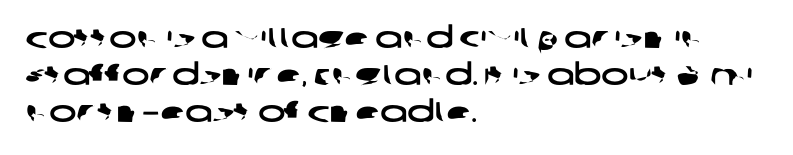
Think of a printed novel: that variable character pitch is what you see here. Rule under the text: the space is simply empty. All the whitespace from short lines collects on the right. A typesetter would label this face a sans.
